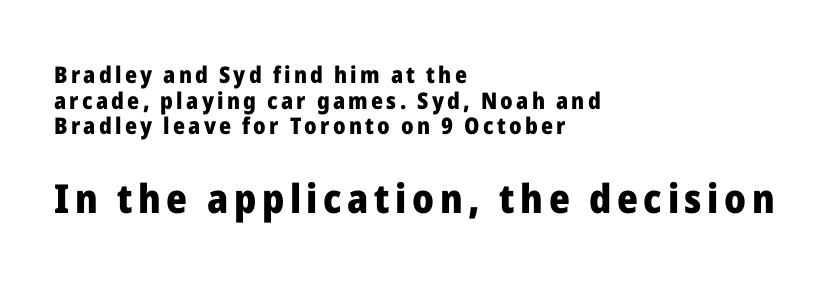
The image shows 40 px heavy sans-serif type, upright; set left-aligned, tight line spacing (1.11x), not underlined; the second (bottom) block is 1.74x larger; low stroke contrast and a medium x-height.
